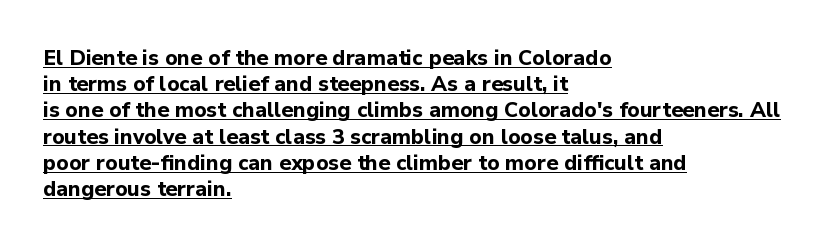
{"italic": "no", "bold": "yes", "underline": "yes", "align": "left", "line_spacing": "normal", "line_spacing_ratio": 1.25, "letter_spacing": "normal", "letter_spacing_em": 0.0, "glyph_px": 21}
